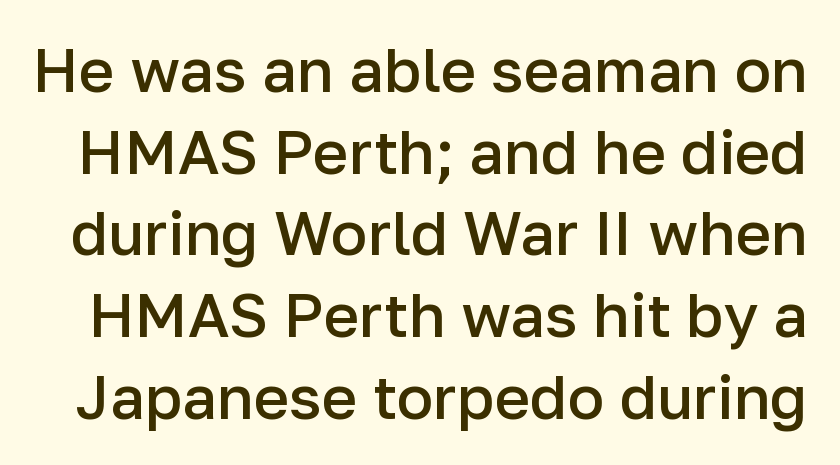
This sample uses an upright cut, with every glyph sitting square on the baseline. The face used here is a sans, in the tradition of grotesques and geometrics. The rendering uses natural spacing where letterforms have individual widths. Regular leading. Default kerning and tracking; the words read as compact shapes.
